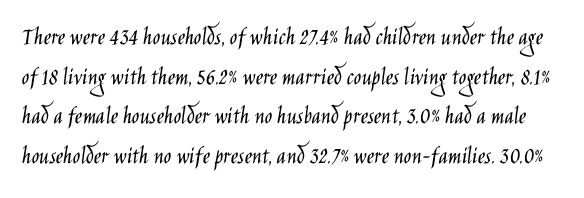
{"bold": "no", "underline": "no", "line_spacing": "normal", "line_spacing_ratio": 1.59, "letter_spacing": "normal", "letter_spacing_em": 0.0, "glyph_px": 25}
